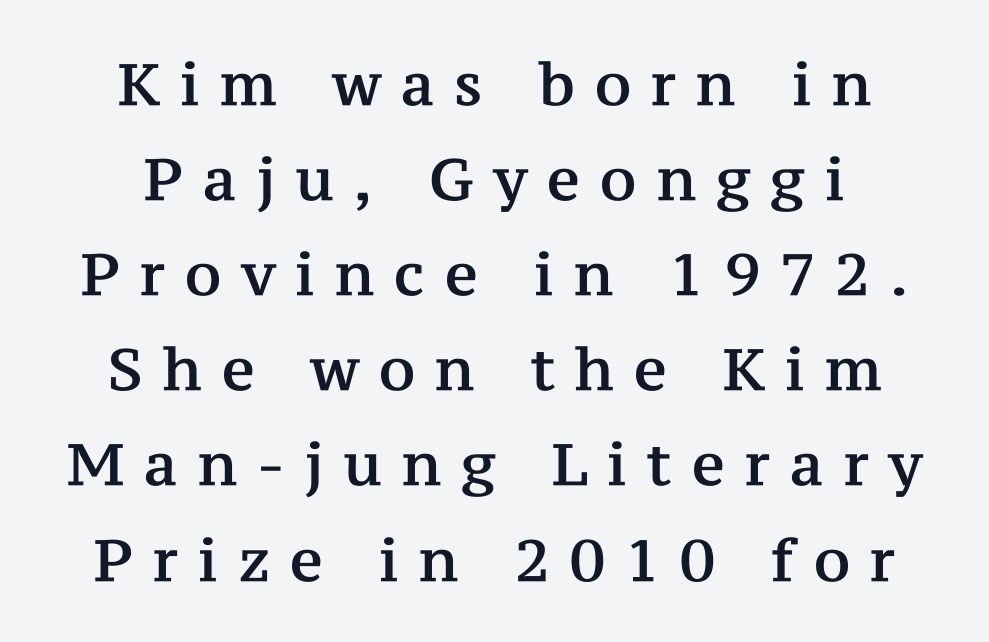
The image shows 58 px serif type, upright; set centered, normal line spacing (1.64x), unusually wide letter spacing (+0.35 em), not underlined; medium stroke contrast and a medium x-height.
